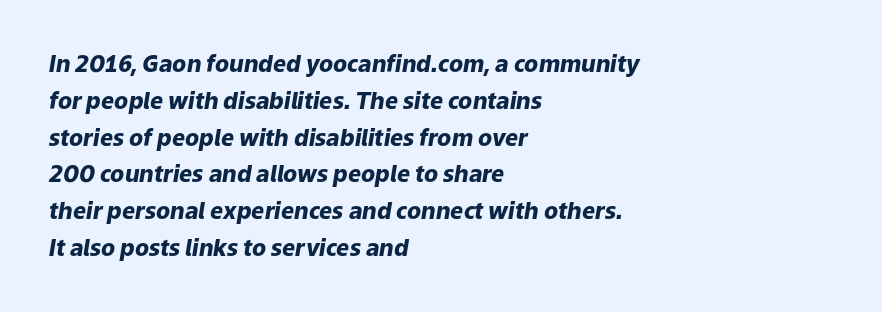
The image shows 23 px bold type, italic (leaning right); set left-aligned, normal line spacing (1.6x), normal letter spacing, not underlined.
